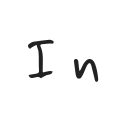
Q: Is the text bold? A: No.
Q: Is the typeface a serif or a sans-serif typeface? A: Sans-serif.
Q: Is the text underlined? A: No.
Q: Is the spacing between letters normal or unusually wide? A: Unusually wide.
Q: Width (condensed, normal, or wide)? A: Normal.
Q: Stroke contrast? A: Low.
Q: x-height? A: Small.
Q: Monospaced? A: No.
